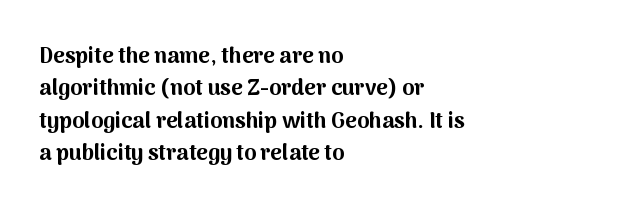
Q: Is the text bold? A: Yes.
Q: Is the text italic (slanted)? A: No, it is upright.
Q: Is the text underlined? A: No.
Q: How is the paragraph aligned? A: Left-aligned.
Q: Is the spacing between letters normal or unusually wide? A: Normal.
Q: Is the spacing between lines tight, normal or loose? A: Normal.
